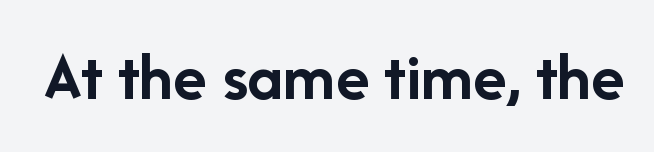
{"serif": "no", "italic": "no", "bold": "yes", "weight": "semibold", "width": "normal", "stroke_contrast": "low", "x_height": "medium", "monospaced": "no", "underline": "no", "letter_spacing": "normal", "letter_spacing_em": 0.0, "glyph_px": 70}
